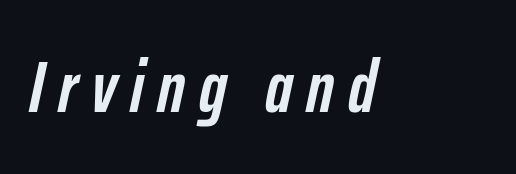
{"italic": "yes", "lean": "right", "slant_degrees": 12, "bold": "yes", "weight": "semibold", "width": "condensed", "stroke_contrast": "low", "x_height": "medium", "monospaced": "no", "underline": "no", "glyph_px": 73}
